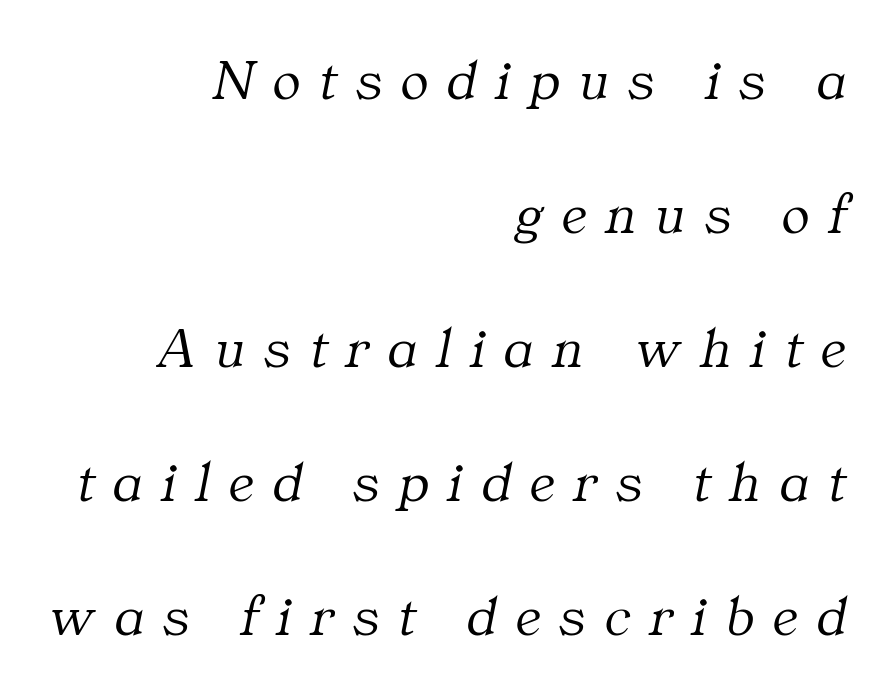
Q: Is the text bold? A: No.
Q: Is the text italic (slanted)? A: Yes, it leans right by about 11 degrees.
Q: Is the typeface a serif or a sans-serif typeface? A: Serif.
Q: Is the text underlined? A: No.
Q: How is the paragraph aligned? A: Right-aligned.
Q: Is the spacing between letters normal or unusually wide? A: Unusually wide.
Q: Is the spacing between lines tight, normal or loose? A: Loose.
Q: Width (condensed, normal, or wide)? A: Normal.
Q: Stroke contrast? A: Medium.
Q: x-height? A: Medium.
Q: Monospaced? A: No.
